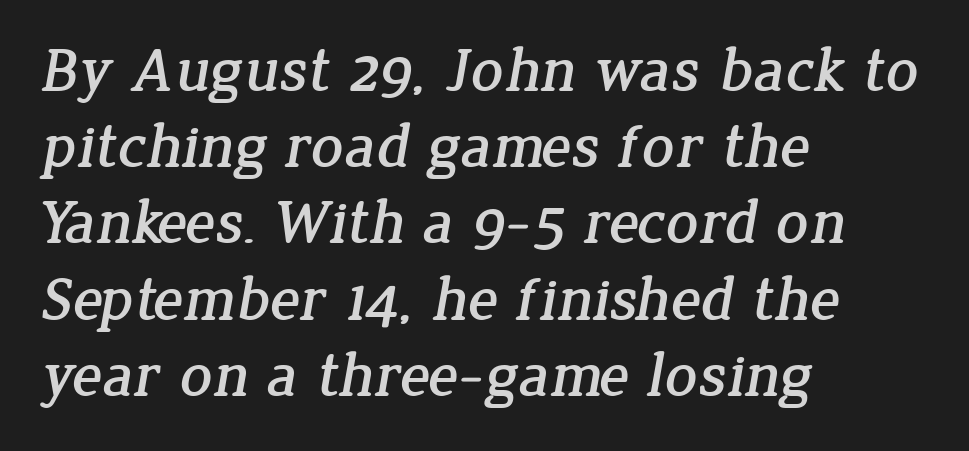
Q: Is the typeface a serif or a sans-serif typeface? A: Serif.
Q: Is the text underlined? A: No.
Q: How is the paragraph aligned? A: Left-aligned.
Q: Is the spacing between letters normal or unusually wide? A: Normal.
Q: Width (condensed, normal, or wide)? A: Normal.
Q: Stroke contrast? A: Low.
Q: x-height? A: Medium.
Q: Monospaced? A: No.
